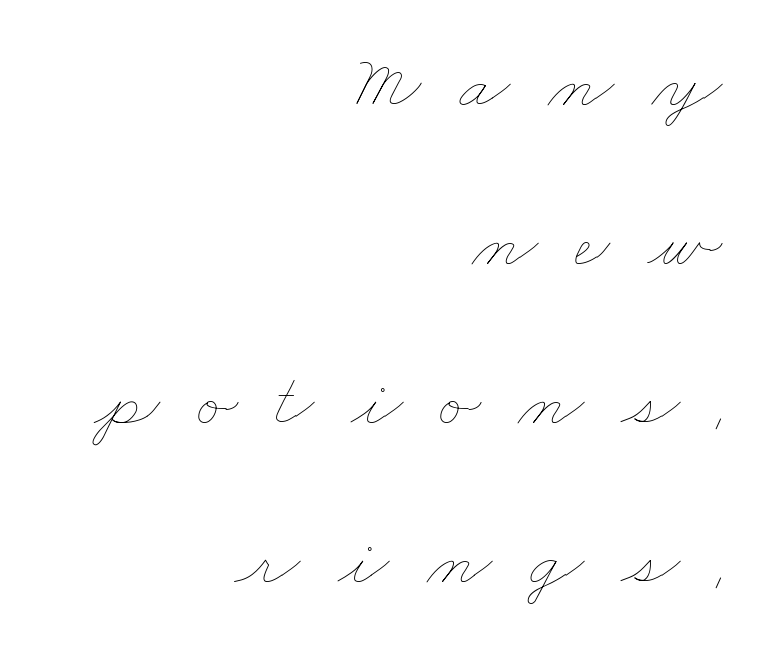
Q: Is the text bold? A: No.
Q: Is the text underlined? A: No.
Q: How is the paragraph aligned? A: Right-aligned.
Q: Is the spacing between letters normal or unusually wide? A: Unusually wide.
Q: Is the spacing between lines tight, normal or loose? A: Loose.
Q: Width (condensed, normal, or wide)? A: Wide.
Q: Stroke contrast? A: Low.
Q: x-height? A: Small.
Q: Monospaced? A: No.
